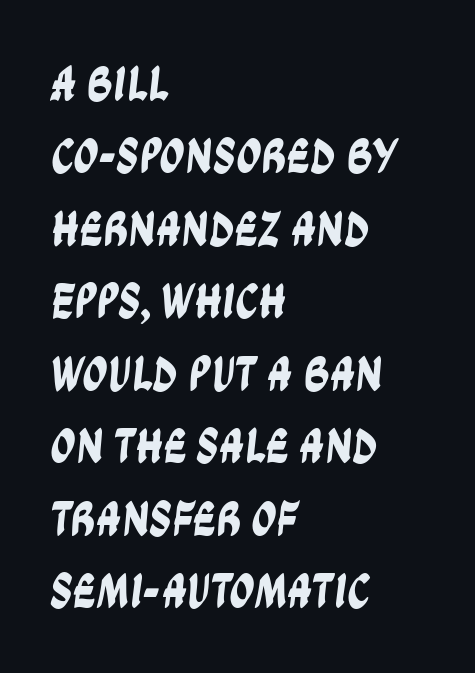
{"serif": "no", "width": "condensed", "stroke_contrast": "low", "x_height": "large", "monospaced": "no", "underline": "no", "align": "left", "line_spacing": "normal", "line_spacing_ratio": 1.45, "letter_spacing": "normal", "letter_spacing_em": 0.0, "glyph_px": 50}
